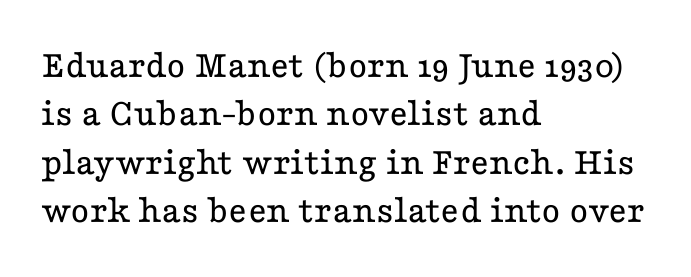
The image shows 40 px regular-weight, wide serif type, upright; set left-aligned, line spacing 1.21x, normal letter spacing, not underlined; low stroke contrast and a medium x-height.
